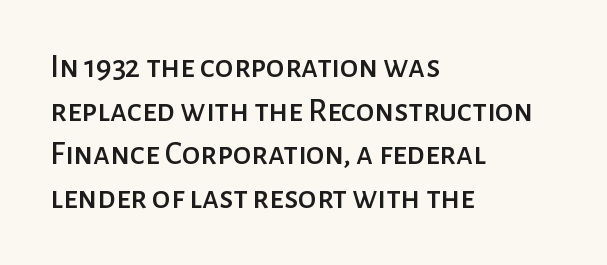
{"serif": "no", "italic": "no", "width": "normal", "stroke_contrast": "low", "x_height": "medium", "monospaced": "no", "underline": "no", "align": "left", "line_spacing": "normal", "line_spacing_ratio": 1.32, "letter_spacing": "normal", "letter_spacing_em": 0.0, "glyph_px": 33}
